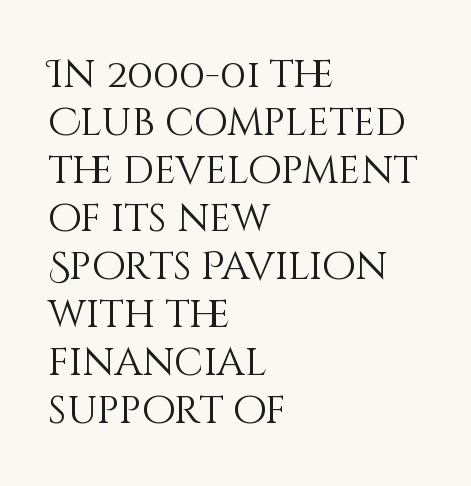
{"italic": "no", "bold": "no", "weight": "light", "width": "normal", "stroke_contrast": "medium", "x_height": "large", "monospaced": "no", "underline": "no", "align": "left", "line_spacing_ratio": 1.23, "letter_spacing": "normal", "letter_spacing_em": 0.0, "glyph_px": 39}
